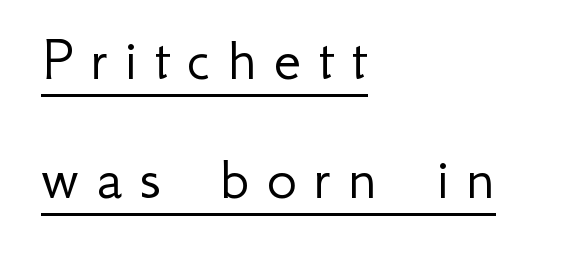
Italic: no, the glyphs are upright roman. The type is letterspaced generously, with wide tracking. Each line of the rendering has a horizontal stroke beneath the glyphs. A typesetter would label this face a sans.
